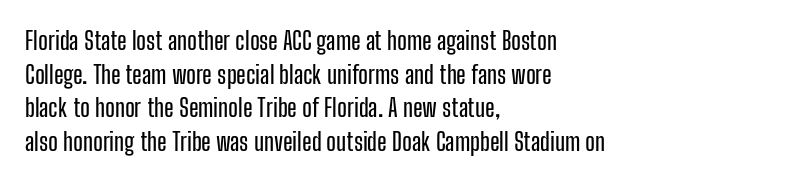
The image shows 25 px text type, upright; set left-aligned, normal line spacing (1.35x), normal letter spacing, not underlined.
